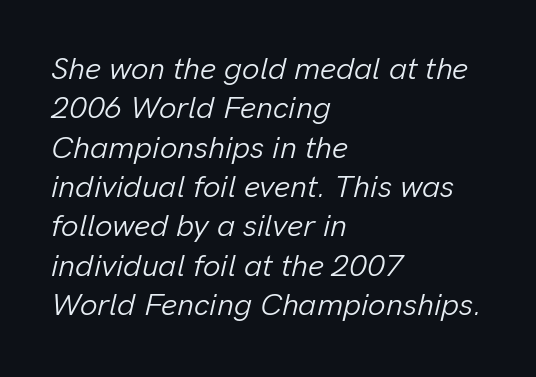
{"italic": "yes", "lean": "right", "slant_degrees": 13, "bold": "no", "weight": "light", "width": "normal", "stroke_contrast": "low", "x_height": "medium", "monospaced": "no", "underline": "no", "align": "left", "line_spacing": "normal", "line_spacing_ratio": 1.27, "letter_spacing": "normal", "letter_spacing_em": 0.0, "glyph_px": 31}
